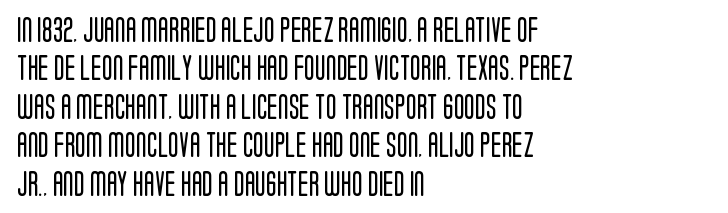
Q: Is the text bold? A: No.
Q: Is the text italic (slanted)? A: No, it is upright.
Q: Is the text underlined? A: No.
Q: How is the paragraph aligned? A: Left-aligned.
Q: Is the spacing between letters normal or unusually wide? A: Normal.
Q: Is the spacing between lines tight, normal or loose? A: Normal.
